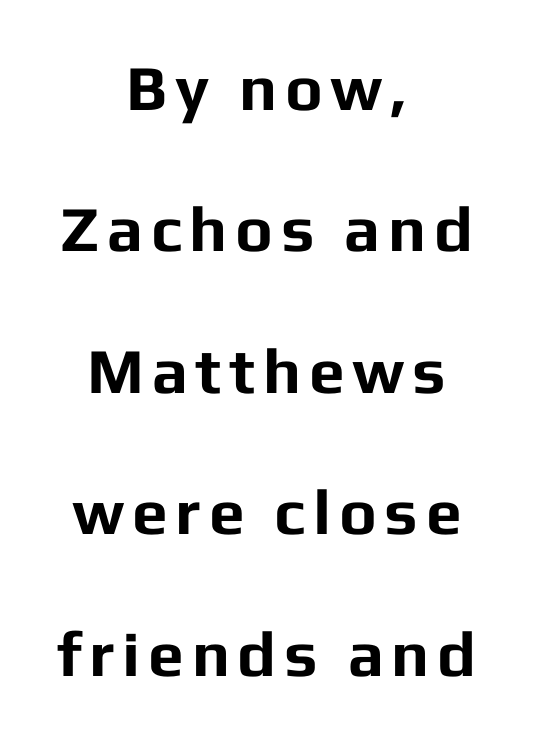
Q: Is the text bold? A: Yes.
Q: Is the text italic (slanted)? A: No, it is upright.
Q: Is the typeface a serif or a sans-serif typeface? A: Sans-serif.
Q: Is the text underlined? A: No.
Q: How is the paragraph aligned? A: Centered.
Q: Is the spacing between lines tight, normal or loose? A: Loose.
Q: Width (condensed, normal, or wide)? A: Normal.
Q: Stroke contrast? A: Low.
Q: x-height? A: Medium.
Q: Monospaced? A: No.
